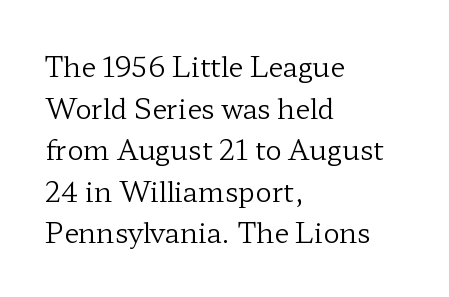
This sample uses an upright cut, with every glyph sitting square on the baseline. Lines of text with bare space underneath. The setting favours the left margin, as ordinary paragraphs usually do. Leading: standard. The typesetting does not lean heavy: it is not bold. You could call the tracking neutral — neither tight nor loose.
